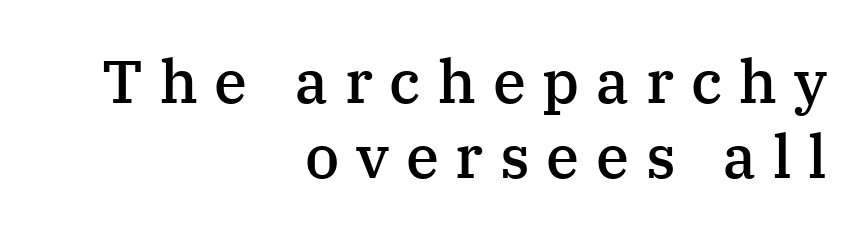
Q: Is the text bold? A: Semi-bold.
Q: Is the text italic (slanted)? A: No, it is upright.
Q: Is the typeface a serif or a sans-serif typeface? A: Serif.
Q: Is the text underlined? A: No.
Q: How is the paragraph aligned? A: Right-aligned.
Q: Is the spacing between letters normal or unusually wide? A: Unusually wide.
Q: Is the spacing between lines tight, normal or loose? A: Normal.
Q: Width (condensed, normal, or wide)? A: Normal.
Q: Stroke contrast? A: Medium.
Q: x-height? A: Medium.
Q: Monospaced? A: No.
